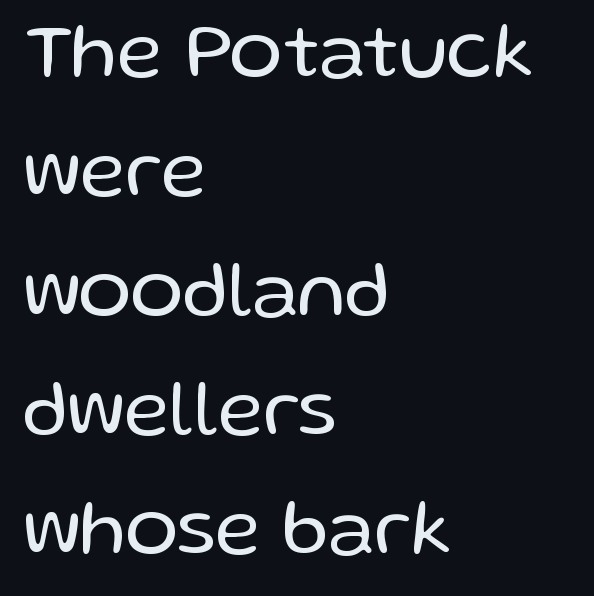
The image shows 79 px regular-weight sans-serif type, upright; set left-aligned, normal line spacing (1.51x), normal letter spacing, not underlined; low stroke contrast and a medium x-height.
